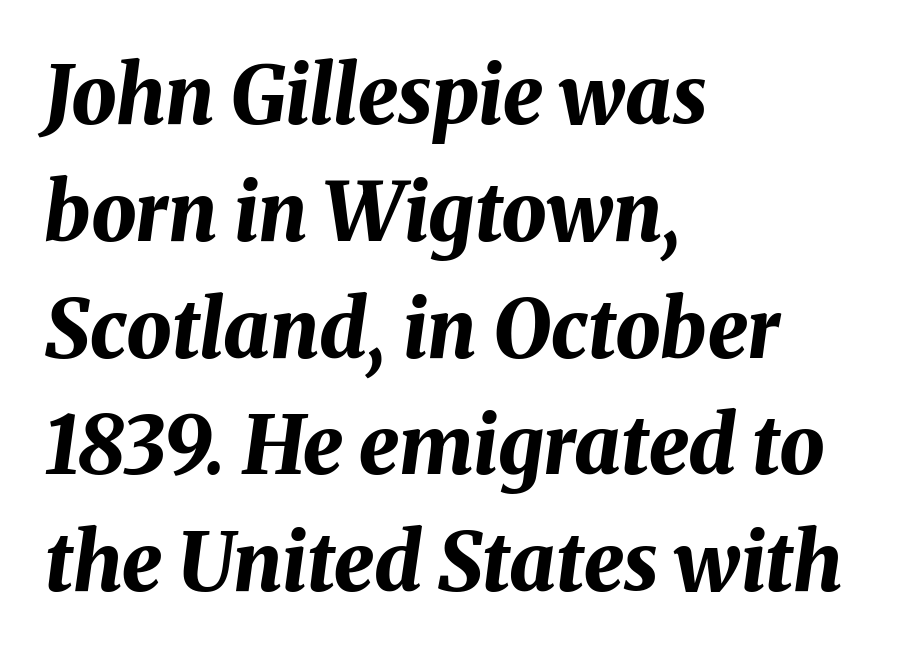
Line starts are locked; line ends wander. Regarding leading, the lines here are spaced in the standard way. Characters are canted at an angle relative to the baseline's perpendicular. Is the type bold? Yes — the strokes are clearly thick and heavy.
